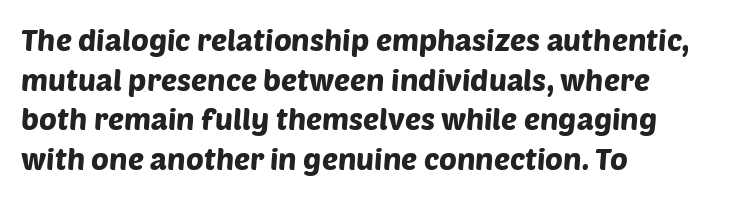
{"serif": "no", "width": "normal", "stroke_contrast": "low", "x_height": "large", "monospaced": "no", "underline": "no", "align": "left", "line_spacing": "normal", "line_spacing_ratio": 1.32, "letter_spacing": "normal", "letter_spacing_em": 0.0, "glyph_px": 30}
